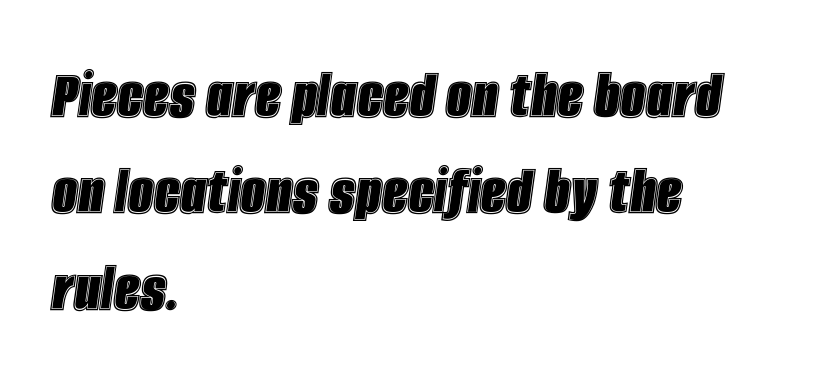
Q: Is the text italic (slanted)? A: Yes, it leans right by about 8 degrees.
Q: Is the text underlined? A: No.
Q: How is the paragraph aligned? A: Left-aligned.
Q: Is the spacing between letters normal or unusually wide? A: Normal.
Q: Is the spacing between lines tight, normal or loose? A: Normal.
Q: Width (condensed, normal, or wide)? A: Condensed.
Q: x-height? A: Large.
Q: Monospaced? A: No.
